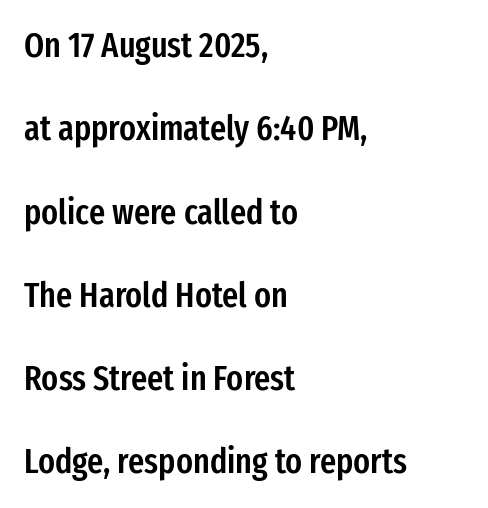
Q: Is the text bold? A: Semi-bold.
Q: Is the text italic (slanted)? A: No, it is upright.
Q: Is the typeface a serif or a sans-serif typeface? A: Sans-serif.
Q: Is the text underlined? A: No.
Q: How is the paragraph aligned? A: Left-aligned.
Q: Is the spacing between letters normal or unusually wide? A: Normal.
Q: Is the spacing between lines tight, normal or loose? A: Loose.
Q: Width (condensed, normal, or wide)? A: Condensed.
Q: Stroke contrast? A: Low.
Q: x-height? A: Medium.
Q: Monospaced? A: No.
